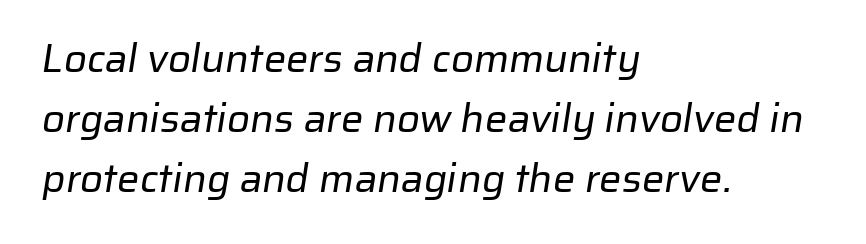
Between one letter and the next there's only the usual sliver of space. The text was rendered using a sans face with plain stroke endings. The space between consecutive lines is moderate. A bare baseline throughout the passage. Do the characters align in a grid? No, the font is proportional. The lines are quadded left.
